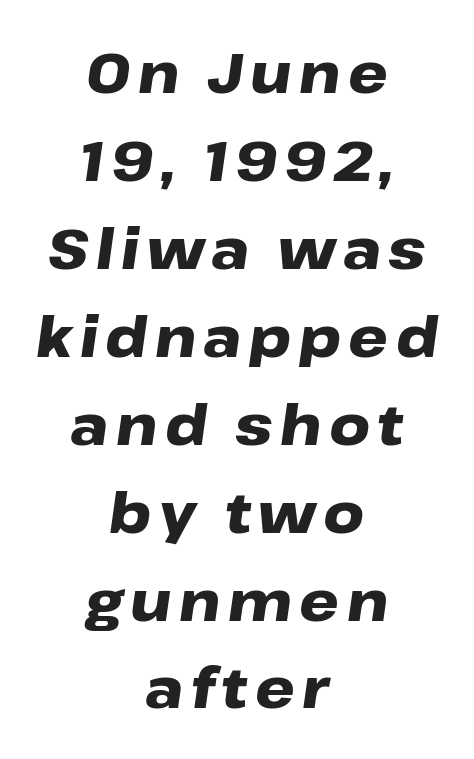
How heavy is the stroke? Heavy — this is a bold. This sample has the flowing, uneven cadence of proportional lettering. The designer left line spacing at the default. The whole block is typeset with a tilt.
